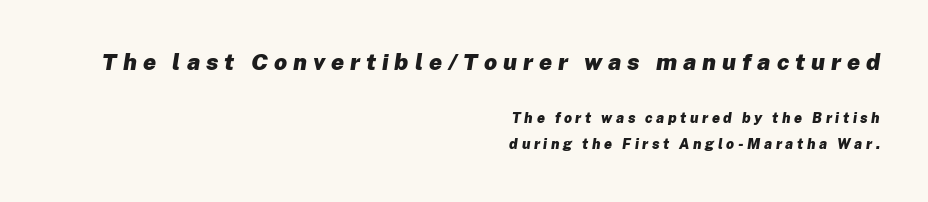
Q: Is the text bold? A: Yes.
Q: Is the text italic (slanted)? A: Yes, it leans right by about 8 degrees.
Q: Is the text underlined? A: No.
Q: How is the paragraph aligned? A: Right-aligned.
Q: Is the spacing between letters normal or unusually wide? A: Unusually wide.
Q: Which block of text is set in a larger size, the first (top) or the second (bottom)? A: The first (top) one.
